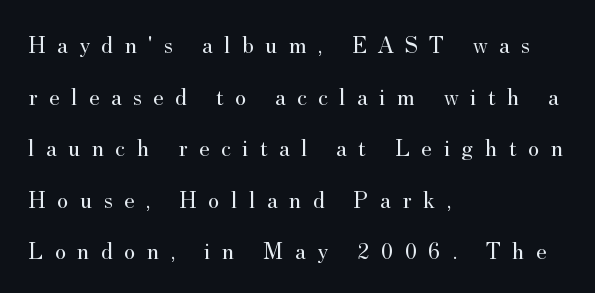
Words appear elongated and porous because spacing is wide. Is there much room between lines? Yes — plenty of vertical air separates them. Horizontally, the lines are justified to the leading edge only. Vertical strokes here are truly vertical. The space beneath each line is pristine and unruled.
